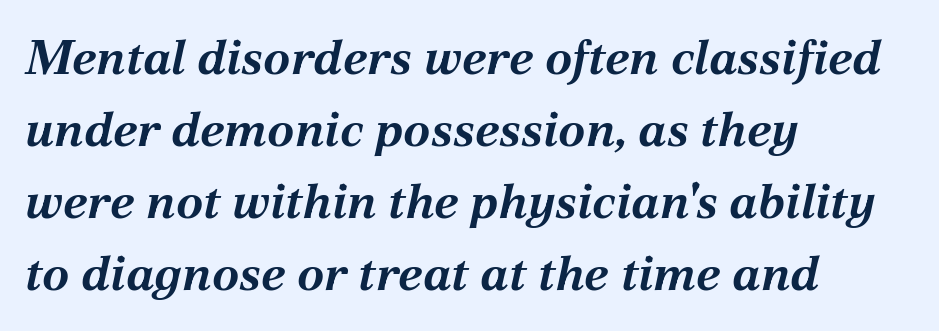
The image shows 49 px bold type, italic (leaning right); set left-aligned, normal line spacing (1.47x), normal letter spacing, not underlined; medium stroke contrast and a medium x-height.
